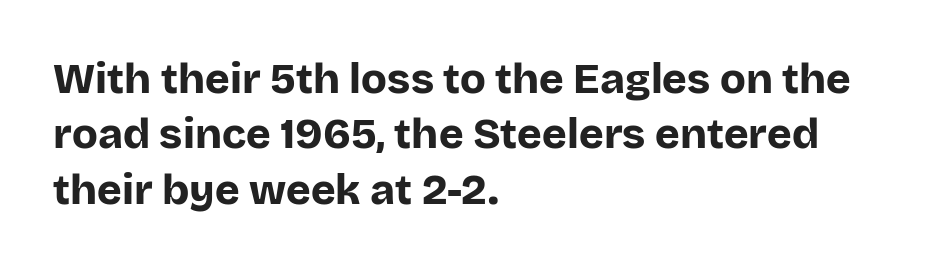
The image shows 42 px bold sans-serif type, upright; set left-aligned, normal line spacing (1.32x), normal letter spacing, not underlined; low stroke contrast and a large x-height.
